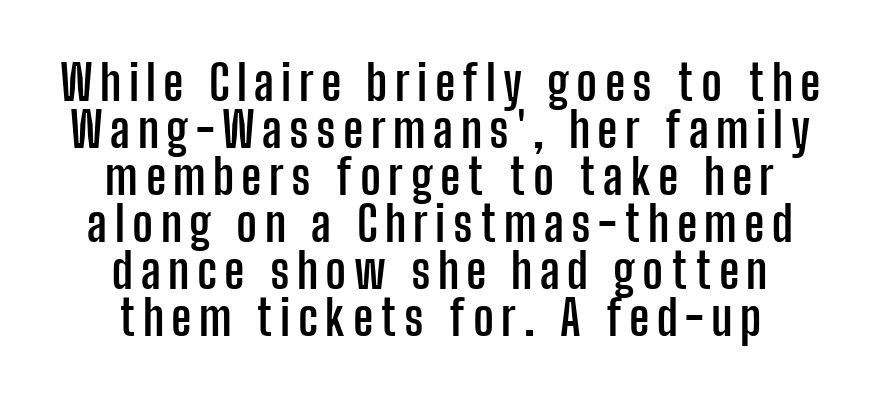
Q: Is the text bold? A: Yes.
Q: Is the text italic (slanted)? A: No, it is upright.
Q: Is the typeface a serif or a sans-serif typeface? A: Sans-serif.
Q: Is the text underlined? A: No.
Q: How is the paragraph aligned? A: Centered.
Q: Is the spacing between lines tight, normal or loose? A: Tight.
Q: Width (condensed, normal, or wide)? A: Condensed.
Q: Stroke contrast? A: Low.
Q: x-height? A: Medium.
Q: Monospaced? A: No.
